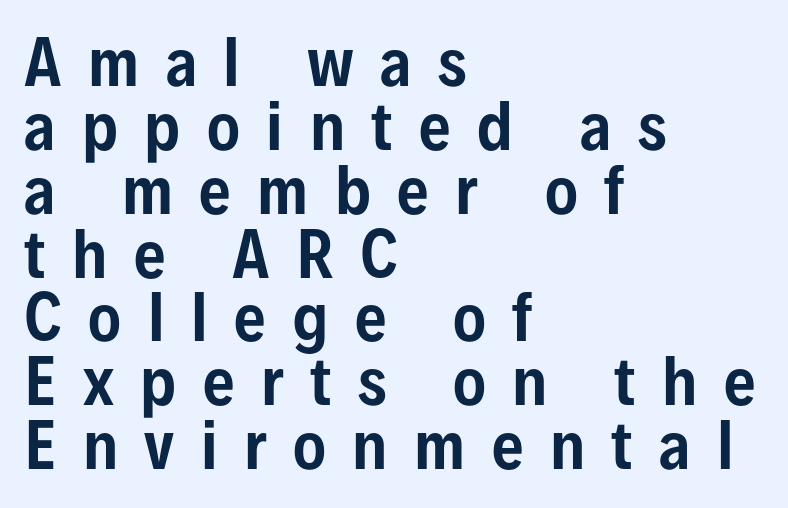
Here the designer chose a conventional face with non-uniform glyph widths. The lines are quadded left. Do the letters lean? They stand straight. Honestly, the letter spacing is so wide it's the main thing you notice.
